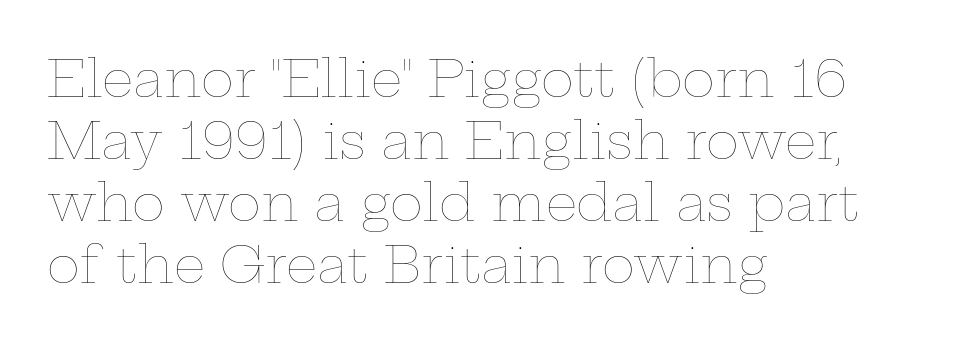
The image shows 50 px thin, wide type, upright; set left-aligned, line spacing 1.24x, normal letter spacing, not underlined; low stroke contrast and a medium x-height.
